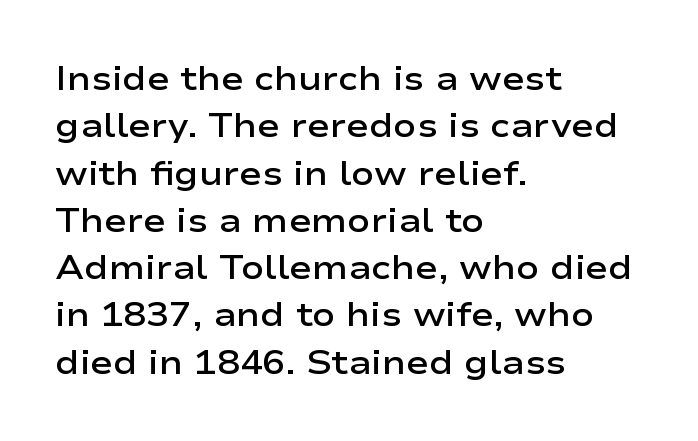
Proportional: the letters do not fall into vertical columns. Vertical spacing — default. Stroke thickness is moderately raised; the sample reads as semibold. Font category for this specimen: sans-serif. This rendering uses left alignment, leaving the right contour irregular. Check the space under the baseline: it is left empty.
